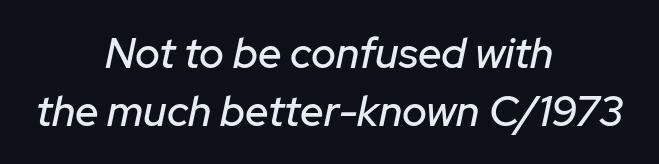
Q: Is the text italic (slanted)? A: Yes, it leans right by about 12 degrees.
Q: Is the text underlined? A: No.
Q: How is the paragraph aligned? A: Centered.
Q: Is the spacing between letters normal or unusually wide? A: Normal.
Q: Is the spacing between lines tight, normal or loose? A: Normal.
Q: Width (condensed, normal, or wide)? A: Normal.
Q: Stroke contrast? A: Low.
Q: x-height? A: Medium.
Q: Monospaced? A: No.
